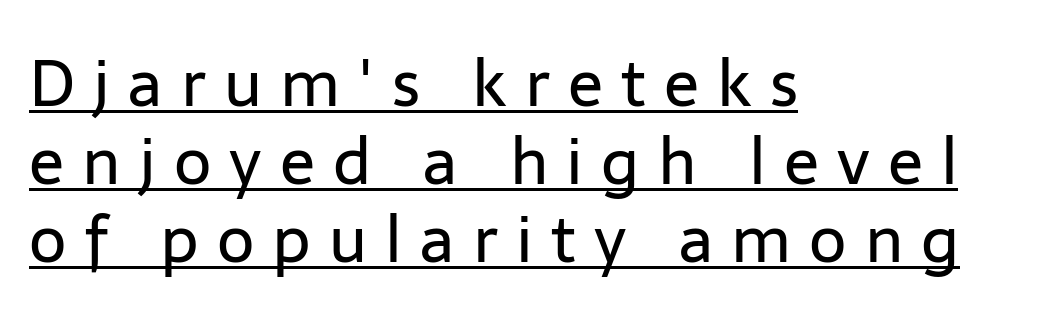
This reads as an unemphasized weight, regular at the heaviest. Is this a fixed-width face? No — the glyphs have proportional, varying widths. You can tell it's not italic because the verticals are truly vertical. Is the block centered? No — it sits flush against the left margin. What kind of face is this? One without serifs — a sans. The passage shown is underscored from start to finish.
